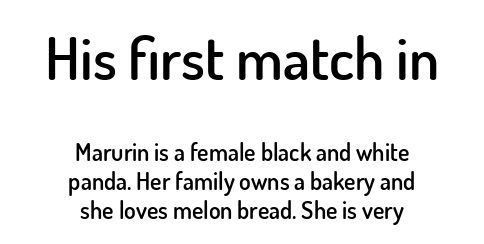
{"serif": "no", "italic": "no", "bold": "semi", "weight": "semibold", "width": "normal", "stroke_contrast": "low", "x_height": "small", "monospaced": "no", "underline": "no", "align": "center", "line_spacing_ratio": 1.19, "letter_spacing": "normal", "letter_spacing_em": 0.0, "larger_block": "first", "size_ratio": 2.46, "glyph_px": 59}
